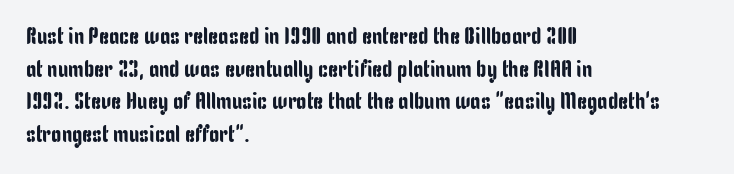
The image shows 23 px text type, upright; set left-aligned, normal line spacing (1.42x), normal letter spacing, not underlined.
